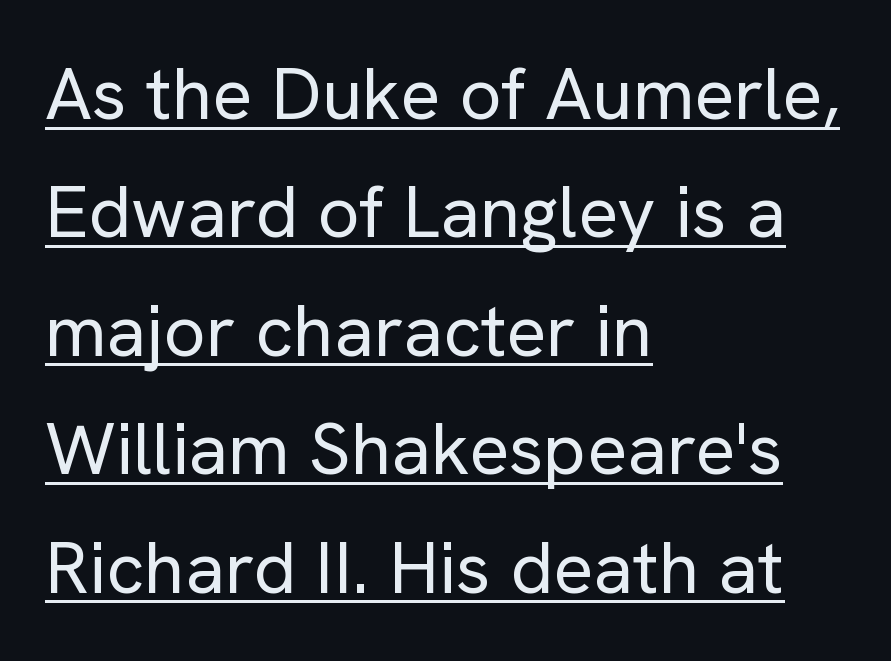
The image shows 74 px regular-weight sans-serif type, upright; set left-aligned, normal line spacing (1.6x), normal letter spacing, underlined; low stroke contrast and a medium x-height.
